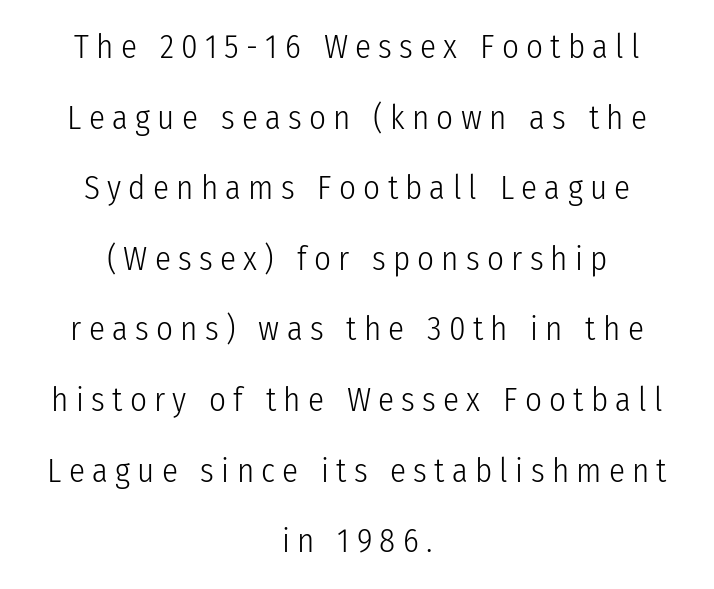
Nope, no serifs anywhere on these letters. You could only call the tracking loose — the letters float apart. A quiet, ordinary-to-light weight characterises the typeface. Regarding leading, the lines here are spaced well apart. The type sits square on the baseline with zero lean.
